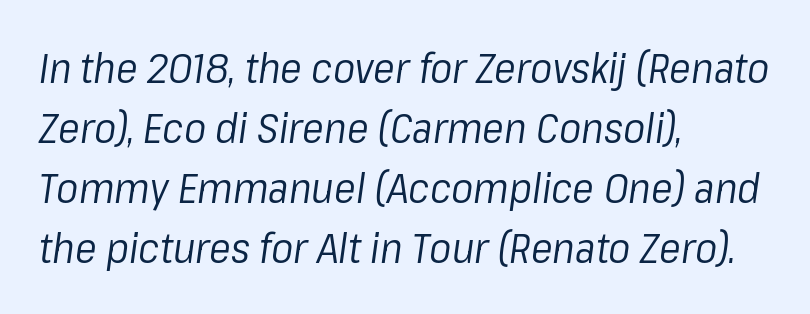
The image shows 41 px regular-weight type, italic (leaning right); set left-aligned, normal line spacing (1.46x), normal letter spacing, not underlined; low stroke contrast and a medium x-height.
